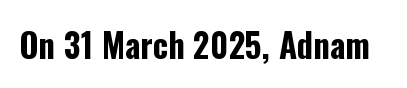
Q: Is the text bold? A: Yes.
Q: Is the text italic (slanted)? A: No, it is upright.
Q: Is the typeface a serif or a sans-serif typeface? A: Sans-serif.
Q: Is the text underlined? A: No.
Q: Is the spacing between letters normal or unusually wide? A: Normal.
Q: Width (condensed, normal, or wide)? A: Condensed.
Q: Stroke contrast? A: Low.
Q: x-height? A: Medium.
Q: Monospaced? A: No.
